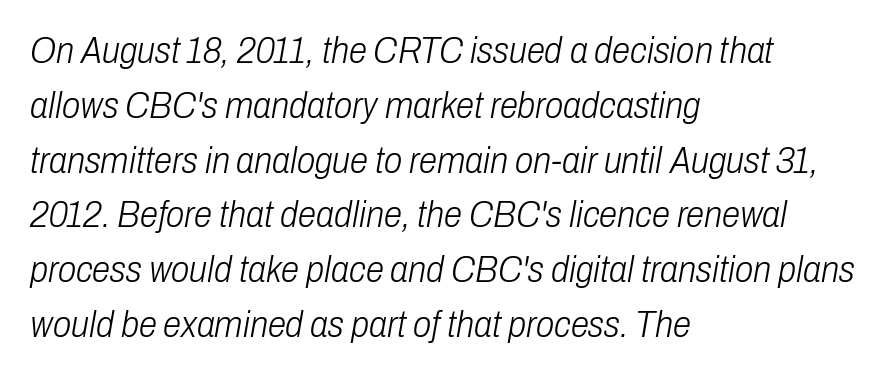
{"italic": "yes", "lean": "right", "slant_degrees": 10, "bold": "no", "weight": "light", "width": "condensed", "stroke_contrast": "low", "x_height": "medium", "monospaced": "no", "underline": "no", "align": "left", "line_spacing": "normal", "line_spacing_ratio": 1.48, "letter_spacing": "normal", "letter_spacing_em": 0.0, "glyph_px": 37}
